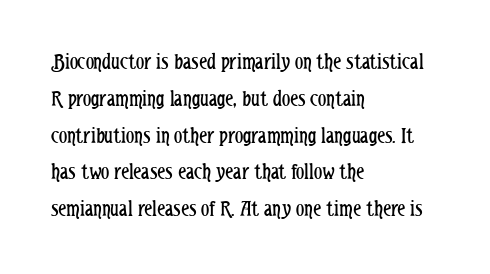
{"italic": "no", "bold": "no", "underline": "no", "align": "left", "line_spacing": "normal", "line_spacing_ratio": 1.6, "letter_spacing": "normal", "letter_spacing_em": 0.0, "glyph_px": 23}
